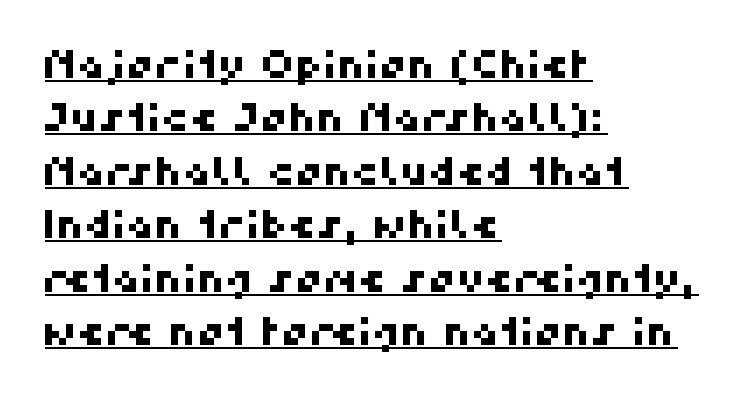
The image shows 39 px sans-serif type; set left-aligned, normal line spacing (1.37x), normal letter spacing, underlined; high stroke contrast and a medium x-height.
